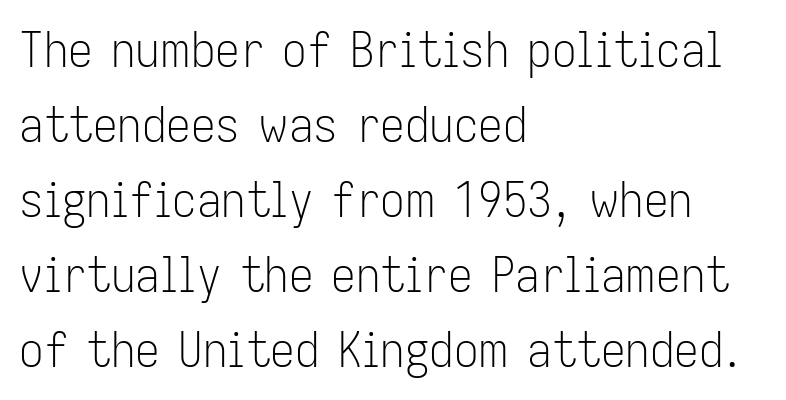
Every row of glyphs begins at an identical x-position on the left. Weight: not bold — regular or lighter. Classification — sans serif. The letters advance in unequal steps, a hallmark of proportional type. If you measured baseline to baseline, you'd find a middling distance. The zone under the glyphs is completely vacant.
